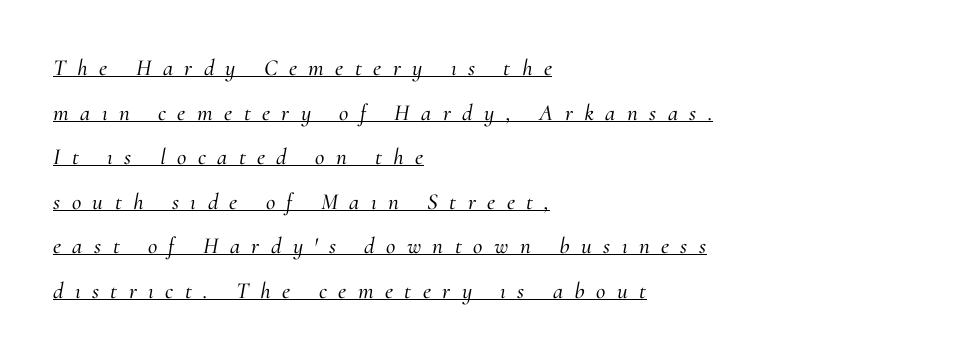
The image shows 23 px text type, italic (leaning right); set left-aligned, loose line spacing (1.94x), unusually wide letter spacing (+0.5 em), underlined.
